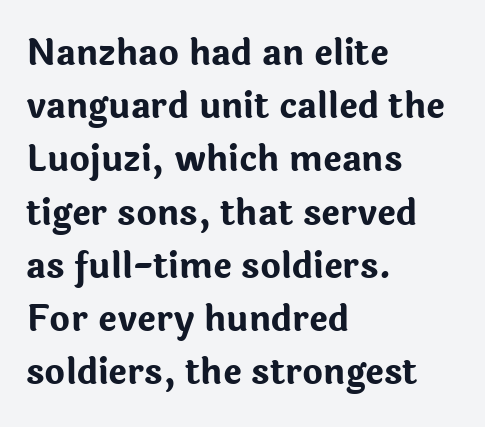
The image shows 35 px bold sans-serif type, upright; set left-aligned, normal line spacing (1.52x), normal letter spacing, not underlined; low stroke contrast and a medium x-height.
